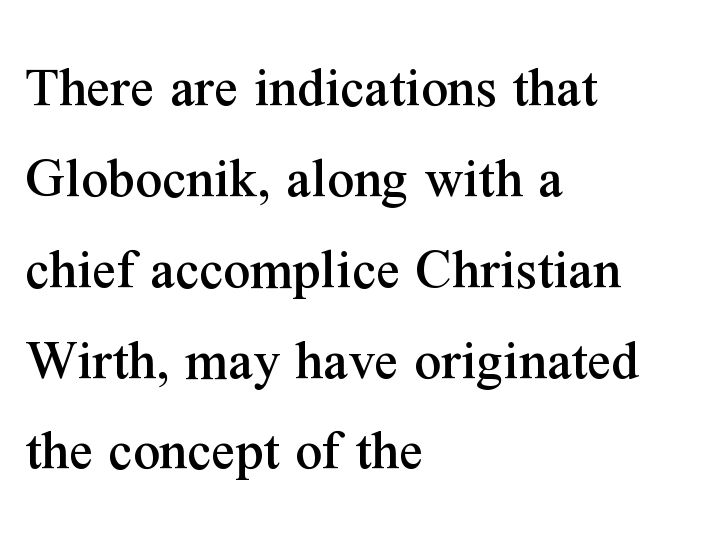
The image shows 59 px serif type, upright; set left-aligned, normal line spacing (1.54x), normal letter spacing, not underlined; medium stroke contrast and a medium x-height.
